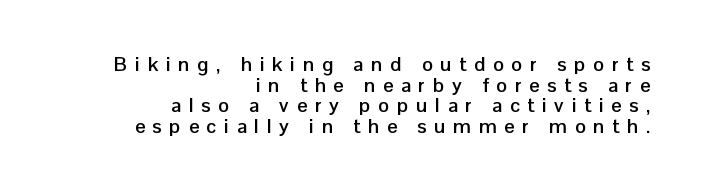
The image shows 20 px bold type, upright; set right-aligned, tight line spacing (1.03x), unusually wide letter spacing (+0.39 em), not underlined.
